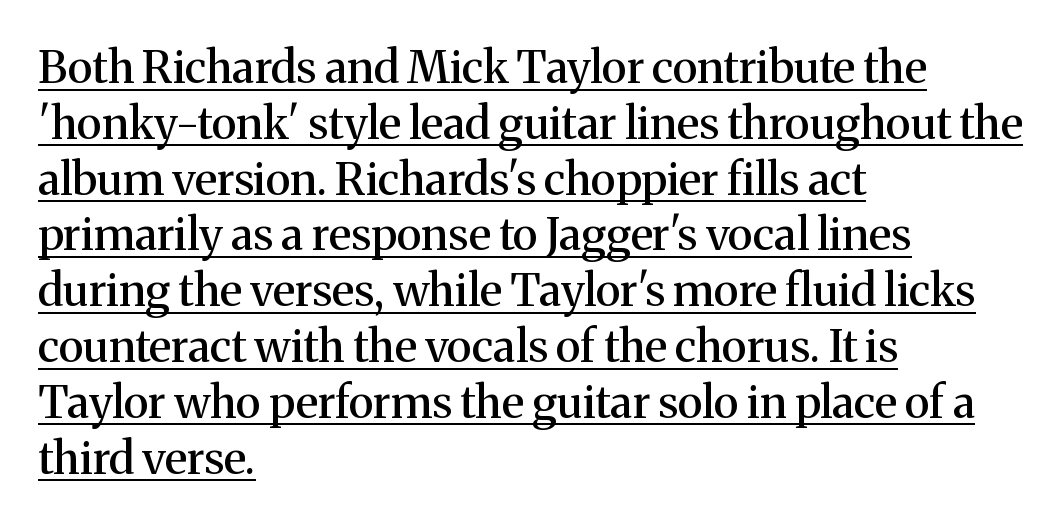
{"serif": "yes", "italic": "no", "width": "normal", "stroke_contrast": "medium", "x_height": "medium", "monospaced": "no", "underline": "yes", "align": "left", "line_spacing_ratio": 1.24, "letter_spacing": "normal", "letter_spacing_em": 0.0, "glyph_px": 45}
